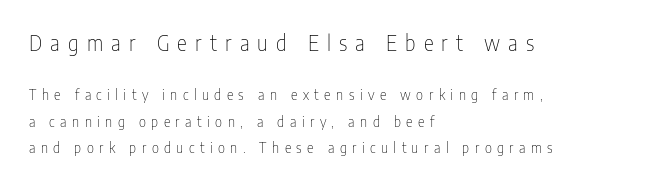
The image shows 21 px text type, upright; set left-aligned, line spacing 1.89x, unusually wide letter spacing (+0.39 em), not underlined; the first (top) block is 1.5x larger.
